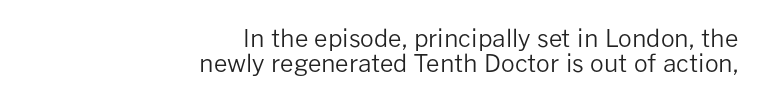
Q: Is the text bold? A: No.
Q: Is the text italic (slanted)? A: No, it is upright.
Q: Is the text underlined? A: No.
Q: How is the paragraph aligned? A: Right-aligned.
Q: Is the spacing between letters normal or unusually wide? A: Normal.
Q: Is the spacing between lines tight, normal or loose? A: Tight.
